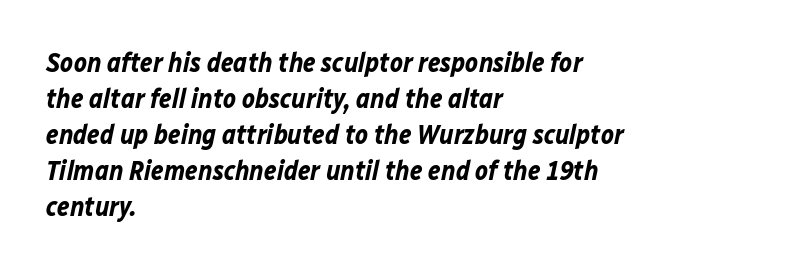
{"italic": "yes", "lean": "right", "slant_degrees": 12, "bold": "yes", "underline": "no", "align": "left", "line_spacing": "normal", "line_spacing_ratio": 1.33, "letter_spacing": "normal", "letter_spacing_em": 0.0, "glyph_px": 27}
